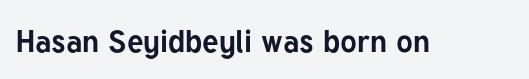
The image shows 31 px bold sans-serif type, upright; set normal letter spacing, not underlined; low stroke contrast and a medium x-height.
